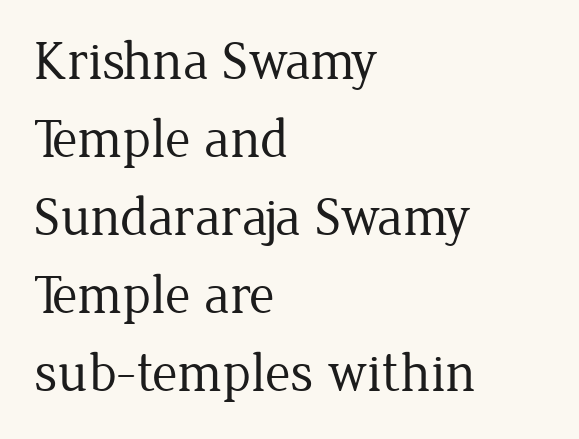
{"serif": "yes", "italic": "no", "bold": "no", "weight": "regular", "width": "normal", "stroke_contrast": "low", "x_height": "medium", "monospaced": "no", "underline": "no", "align": "left", "line_spacing": "normal", "line_spacing_ratio": 1.42, "letter_spacing": "normal", "letter_spacing_em": 0.0, "glyph_px": 55}
